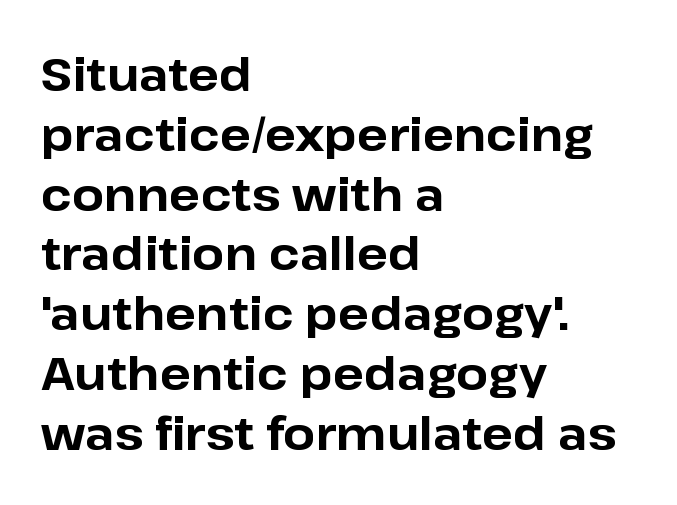
{"serif": "no", "italic": "no", "bold": "yes", "weight": "bold", "width": "normal", "stroke_contrast": "low", "x_height": "medium", "monospaced": "no", "underline": "no", "align": "left", "line_spacing": "normal", "line_spacing_ratio": 1.3, "letter_spacing": "normal", "letter_spacing_em": 0.0, "glyph_px": 46}
